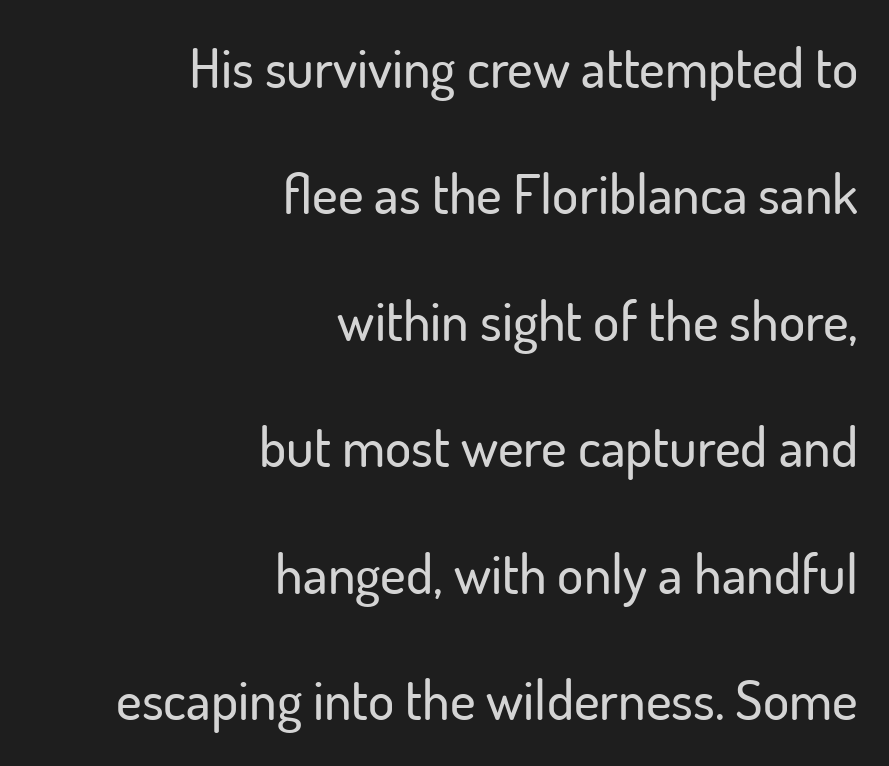
Q: Is the text italic (slanted)? A: No, it is upright.
Q: Is the typeface a serif or a sans-serif typeface? A: Sans-serif.
Q: Is the text underlined? A: No.
Q: How is the paragraph aligned? A: Right-aligned.
Q: Is the spacing between letters normal or unusually wide? A: Normal.
Q: Is the spacing between lines tight, normal or loose? A: Loose.
Q: Width (condensed, normal, or wide)? A: Normal.
Q: Stroke contrast? A: Low.
Q: x-height? A: Small.
Q: Monospaced? A: No.
